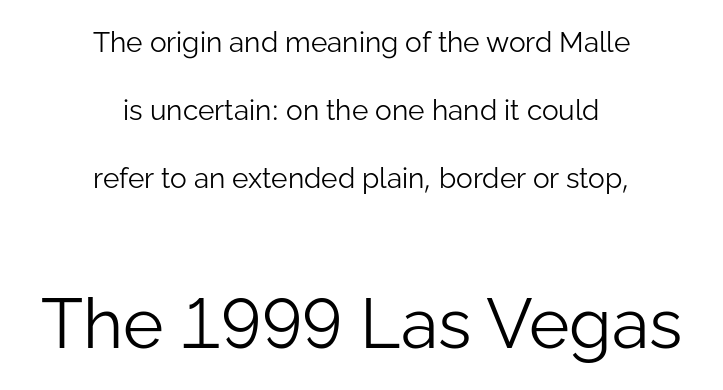
The image shows 69 px light sans-serif type, upright; set centered, loose line spacing (2.42x), normal letter spacing, not underlined; the second (bottom) block is 2.46x larger; low stroke contrast and a medium x-height.
